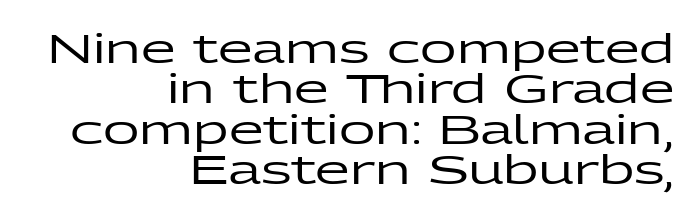
The image shows 40 px wide sans-serif type, upright; set right-aligned, tight line spacing (1.01x), normal letter spacing, not underlined; low stroke contrast and a medium x-height.
